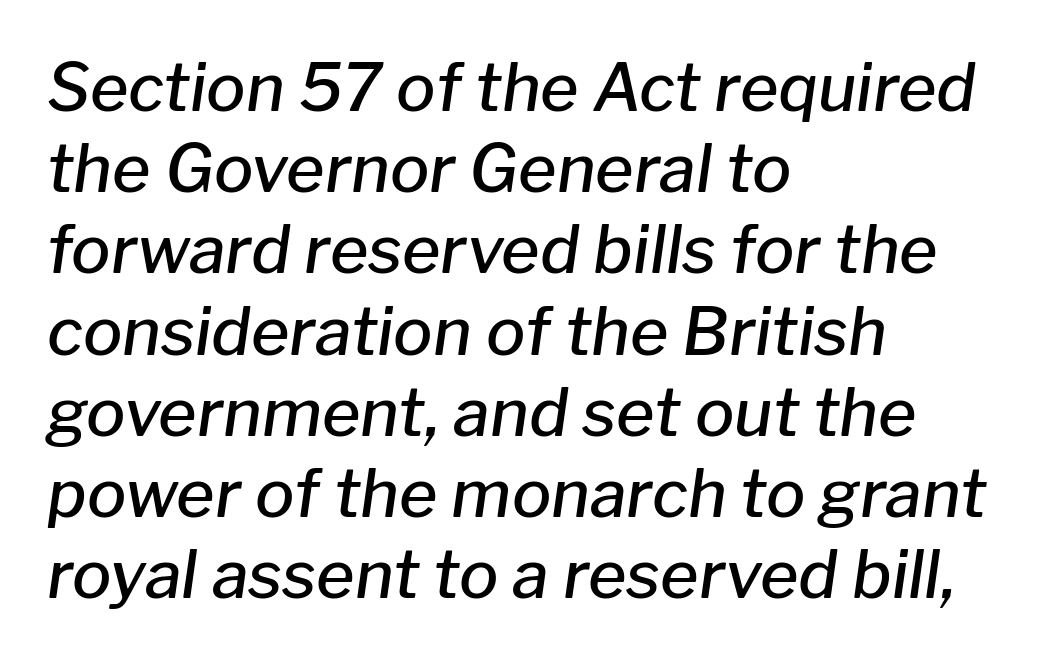
{"italic": "yes", "lean": "right", "slant_degrees": 8, "bold": "semi", "weight": "semibold", "width": "normal", "stroke_contrast": "low", "x_height": "medium", "monospaced": "no", "underline": "no", "align": "left", "line_spacing_ratio": 1.23, "letter_spacing": "normal", "letter_spacing_em": 0.0, "glyph_px": 66}
